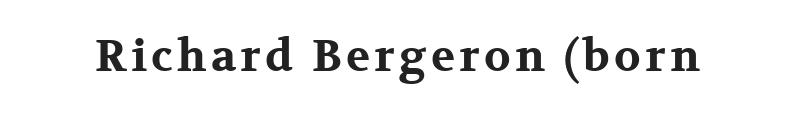
{"serif": "yes", "italic": "no", "bold": "yes", "weight": "bold", "width": "wide", "stroke_contrast": "medium", "x_height": "medium", "monospaced": "no", "underline": "no", "glyph_px": 44}
